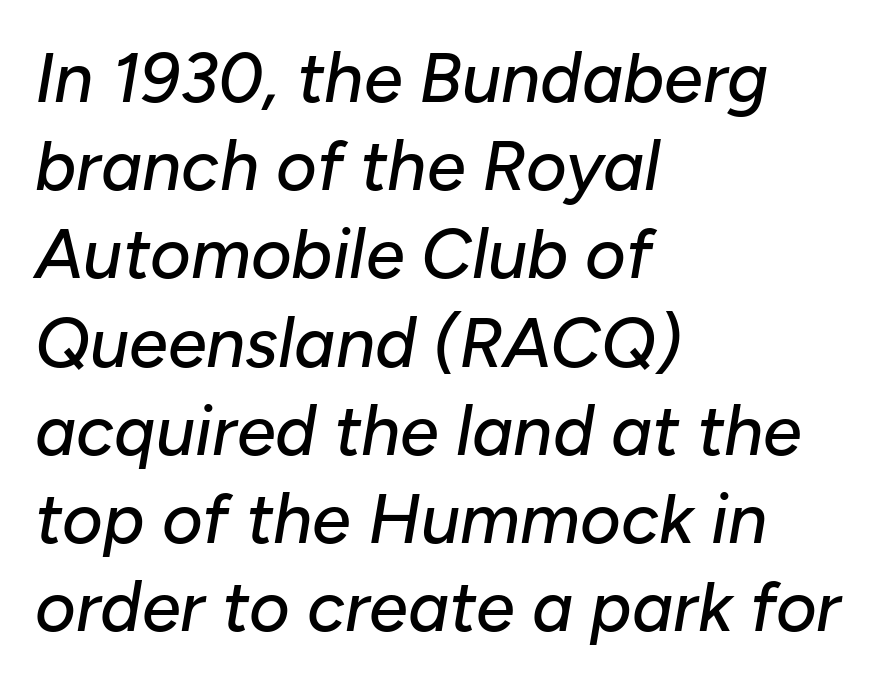
Q: Is the text italic (slanted)? A: Yes, it leans right by about 10 degrees.
Q: Is the text underlined? A: No.
Q: How is the paragraph aligned? A: Left-aligned.
Q: Is the spacing between letters normal or unusually wide? A: Normal.
Q: Is the spacing between lines tight, normal or loose? A: Normal.
Q: Width (condensed, normal, or wide)? A: Normal.
Q: Stroke contrast? A: Low.
Q: x-height? A: Medium.
Q: Monospaced? A: No.
